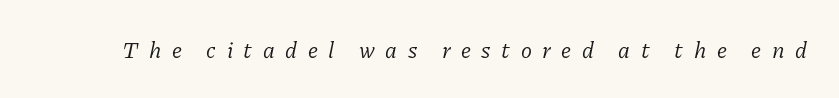
The image shows 23 px text type, italic (leaning right); set unusually wide letter spacing (+0.46 em), not underlined.
